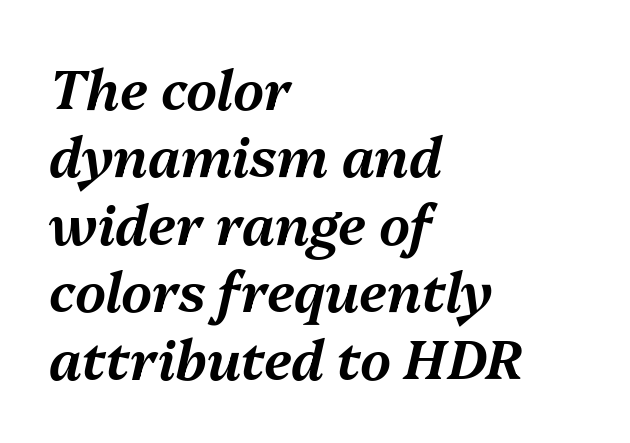
The image shows 54 px text type, italic (leaning right); set left-aligned, normal line spacing (1.25x), normal letter spacing, not underlined; medium stroke contrast and a medium x-height.
